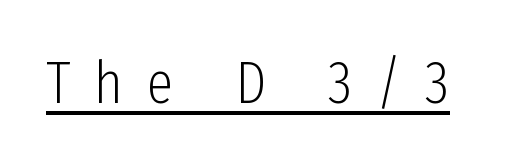
{"serif": "no", "italic": "no", "bold": "no", "weight": "light", "width": "condensed", "stroke_contrast": "low", "x_height": "medium", "monospaced": "no", "underline": "yes", "letter_spacing": "wide", "letter_spacing_em": 0.4, "glyph_px": 60}
